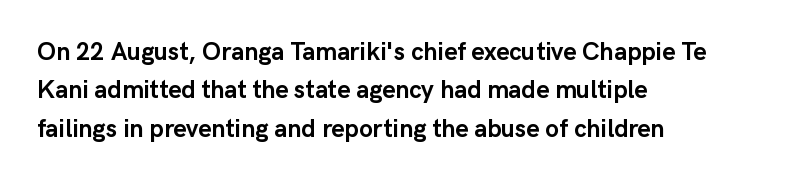
{"italic": "no", "bold": "yes", "underline": "no", "align": "left", "line_spacing": "normal", "line_spacing_ratio": 1.54, "letter_spacing": "normal", "letter_spacing_em": 0.0, "glyph_px": 25}
